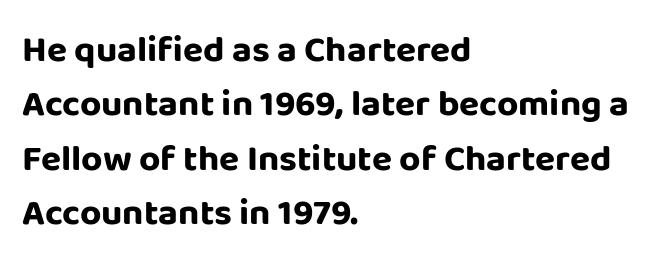
The space directly below the letters is spotless. Italic? Not at all — the glyphs are vertical. The gaps between neighbouring characters are ordinary and unremarkable. Typographically, this falls in the sans-serif category.
